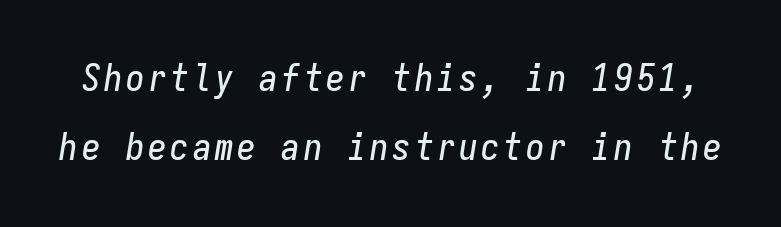
{"italic": "yes", "lean": "right", "slant_degrees": 9, "width": "condensed", "stroke_contrast": "low", "x_height": "medium", "monospaced": "yes", "underline": "no", "line_spacing_ratio": 1.87, "glyph_px": 37}
